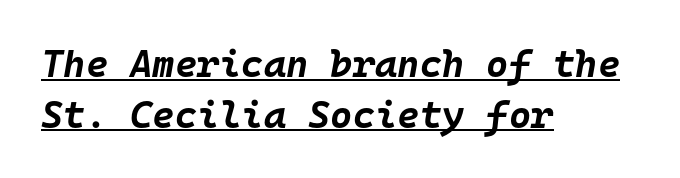
{"italic": "yes", "lean": "right", "slant_degrees": 10, "bold": "yes", "weight": "bold", "width": "normal", "stroke_contrast": "low", "x_height": "large", "monospaced": "yes", "underline": "yes", "align": "left", "line_spacing": "normal", "line_spacing_ratio": 1.33, "letter_spacing": "normal", "letter_spacing_em": 0.0, "glyph_px": 38}
